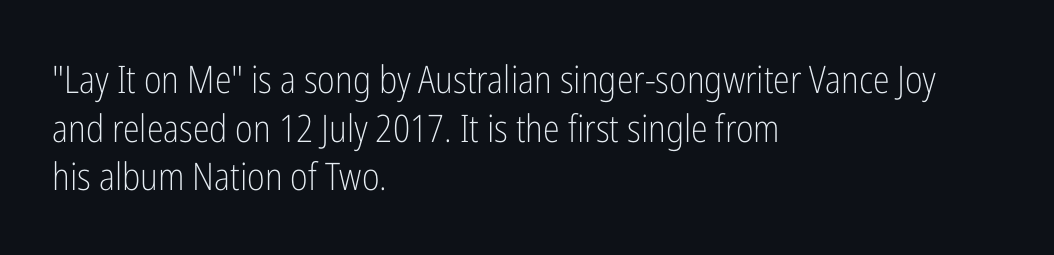
Q: Is the text bold? A: No.
Q: Is the text italic (slanted)? A: No, it is upright.
Q: Is the typeface a serif or a sans-serif typeface? A: Sans-serif.
Q: Is the text underlined? A: No.
Q: How is the paragraph aligned? A: Left-aligned.
Q: Is the spacing between letters normal or unusually wide? A: Normal.
Q: Is the spacing between lines tight, normal or loose? A: Normal.
Q: Width (condensed, normal, or wide)? A: Condensed.
Q: Stroke contrast? A: Low.
Q: x-height? A: Medium.
Q: Monospaced? A: No.
